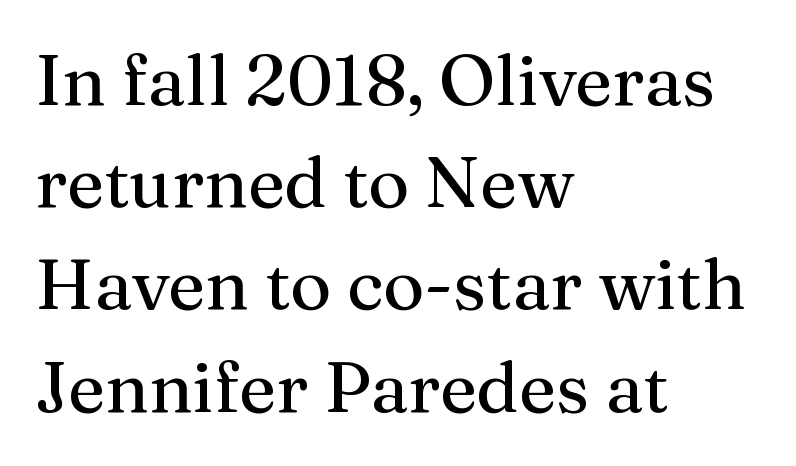
{"serif": "yes", "italic": "no", "width": "normal", "stroke_contrast": "medium", "x_height": "medium", "monospaced": "no", "underline": "no", "align": "left", "line_spacing": "normal", "line_spacing_ratio": 1.44, "letter_spacing": "normal", "letter_spacing_em": 0.0, "glyph_px": 71}
